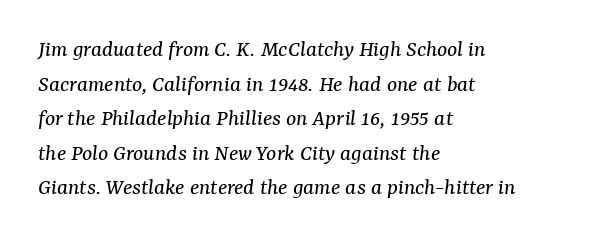
The image shows 24 px text type, italic (leaning right); set left-aligned, normal line spacing (1.44x), normal letter spacing, not underlined.
